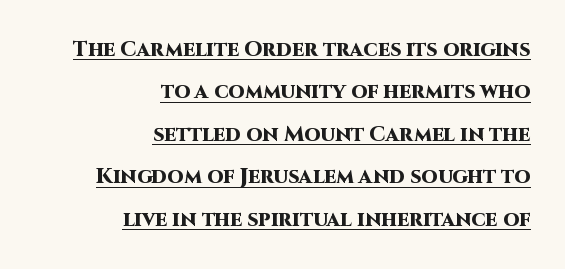
Where is the straight margin? On the right. The passage shown stacks its lines with a broad gap. These lines carry a lot of weight — the face is fully bold. Tracking here is standard; glyphs follow each other at the usual distance. The words here are underlined. Is there any slant? The stems are plumb.
